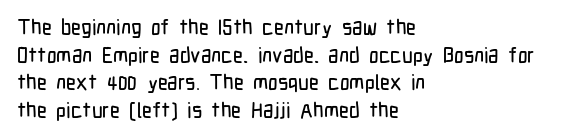
Every character sits straight up, as roman type does. Decoration check: the copy has no underline. A normal amount of white space separates one row of letters from the next. The passage shown has conventional tracking throughout.
